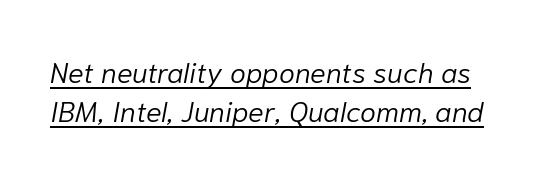
The image shows 29 px light type, italic (leaning right); set normal line spacing (1.36x), normal letter spacing, underlined; low stroke contrast and a medium x-height.
